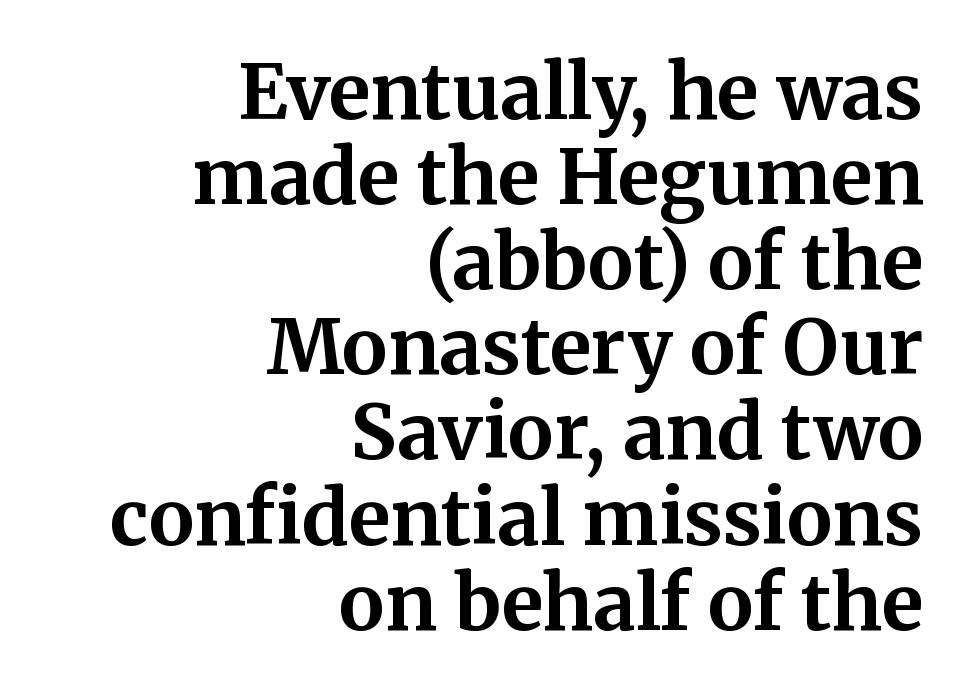
The image shows 76 px bold serif type, upright; set right-aligned, tight line spacing (1.12x), normal letter spacing, not underlined; medium stroke contrast and a medium x-height.
